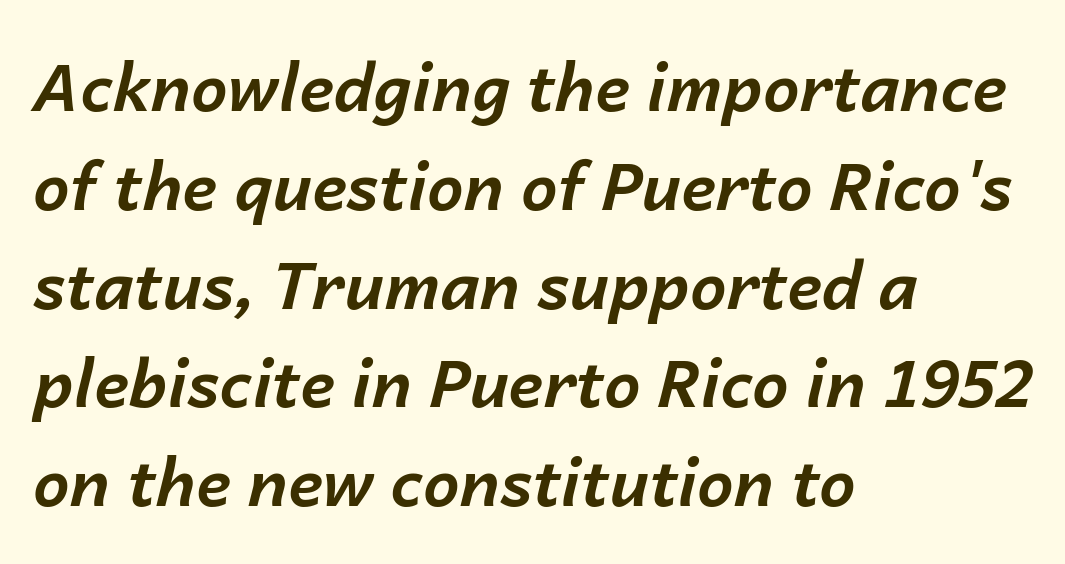
{"italic": "yes", "lean": "right", "slant_degrees": 14, "bold": "yes", "weight": "bold", "width": "normal", "stroke_contrast": "low", "x_height": "medium", "monospaced": "no", "underline": "no", "align": "left", "line_spacing": "normal", "line_spacing_ratio": 1.52, "letter_spacing": "normal", "letter_spacing_em": 0.0, "glyph_px": 65}
